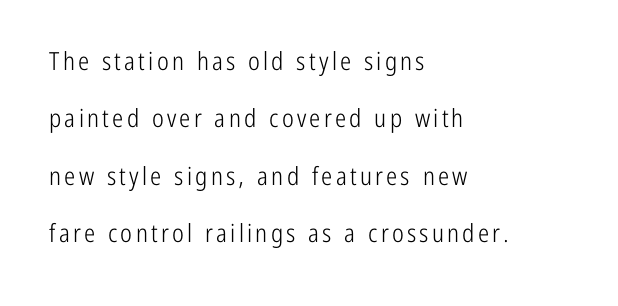
Q: Is the text bold? A: No.
Q: Is the text italic (slanted)? A: No, it is upright.
Q: Is the text underlined? A: No.
Q: How is the paragraph aligned? A: Left-aligned.
Q: Is the spacing between lines tight, normal or loose? A: Loose.
